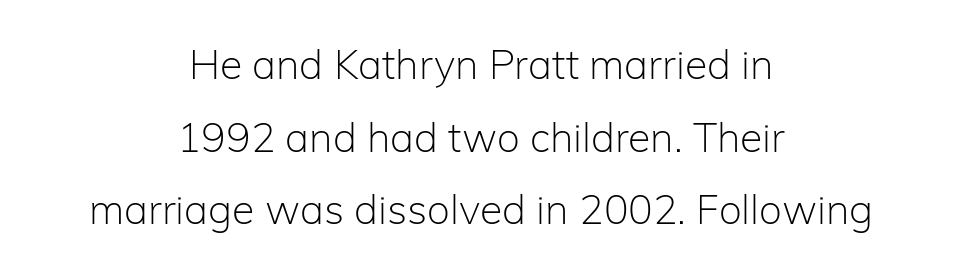
{"serif": "no", "italic": "no", "bold": "no", "weight": "light", "width": "normal", "stroke_contrast": "low", "x_height": "medium", "monospaced": "no", "underline": "no", "align": "center", "line_spacing_ratio": 1.77, "letter_spacing": "normal", "letter_spacing_em": 0.0, "glyph_px": 41}
